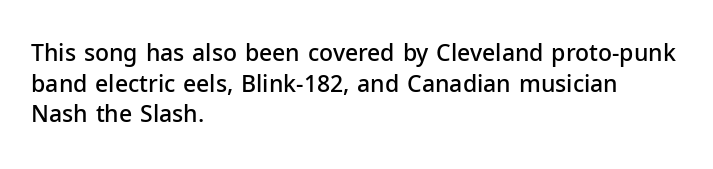
Is there any slant? The stems are plumb. The leading is moderate, giving the passage an even texture. A bit beefed up — I'd call it semibold rather than bold. No word sits above an underline. Characters follow at the spacing the type designer built in. Compared with a centered layout, this one pins lines to the left instead.
